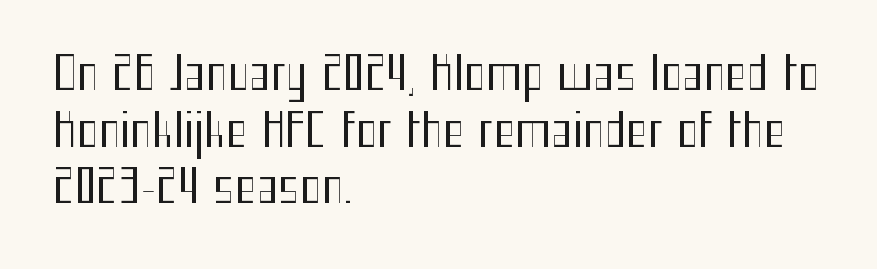
Q: Is the text bold? A: No.
Q: Is the text italic (slanted)? A: No, it is upright.
Q: Is the typeface a serif or a sans-serif typeface? A: Sans-serif.
Q: Is the text underlined? A: No.
Q: How is the paragraph aligned? A: Left-aligned.
Q: Is the spacing between letters normal or unusually wide? A: Normal.
Q: Width (condensed, normal, or wide)? A: Condensed.
Q: Stroke contrast? A: Medium.
Q: x-height? A: Medium.
Q: Monospaced? A: No.
